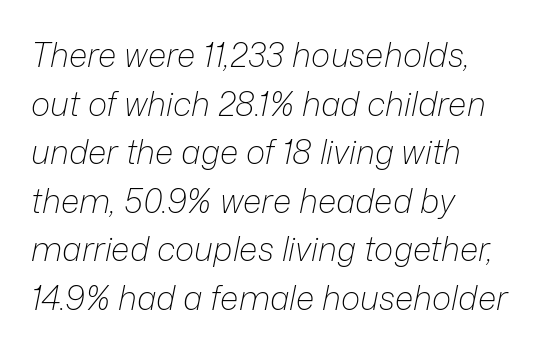
{"italic": "yes", "lean": "right", "slant_degrees": 12, "bold": "no", "weight": "light", "width": "normal", "stroke_contrast": "low", "x_height": "medium", "monospaced": "no", "underline": "no", "align": "left", "line_spacing": "normal", "line_spacing_ratio": 1.47, "letter_spacing": "normal", "letter_spacing_em": 0.0, "glyph_px": 33}
